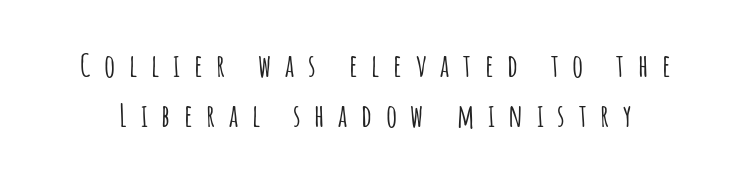
Check where the strokes stop: nothing finishes them off — pure sans. This sample uses an upright cut, with every glyph sitting square on the baseline. The letters advance in unequal steps, a hallmark of proportional type. If you measured baseline to baseline, you'd find a middling distance.
